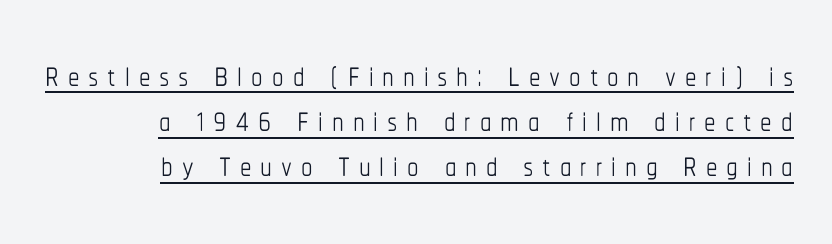
Q: Is the text bold? A: No.
Q: Is the text italic (slanted)? A: No, it is upright.
Q: Is the text underlined? A: Yes.
Q: How is the paragraph aligned? A: Right-aligned.
Q: Is the spacing between lines tight, normal or loose? A: Tight.
Q: Width (condensed, normal, or wide)? A: Condensed.
Q: Stroke contrast? A: Low.
Q: x-height? A: Medium.
Q: Monospaced? A: No.
